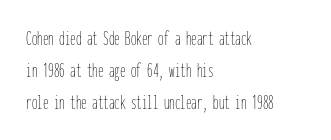
The image shows 22 px text type, upright; set left-aligned, normal line spacing (1.45x), normal letter spacing, not underlined.
